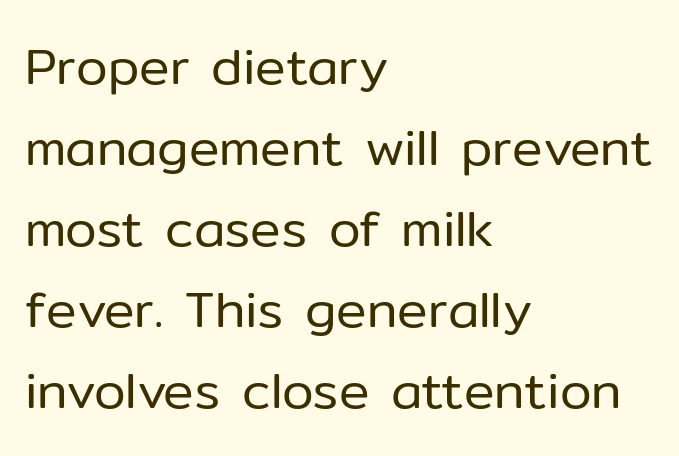
The image shows 51 px regular-weight sans-serif type, upright; set left-aligned, normal line spacing (1.59x), normal letter spacing, not underlined; low stroke contrast and a medium x-height.
